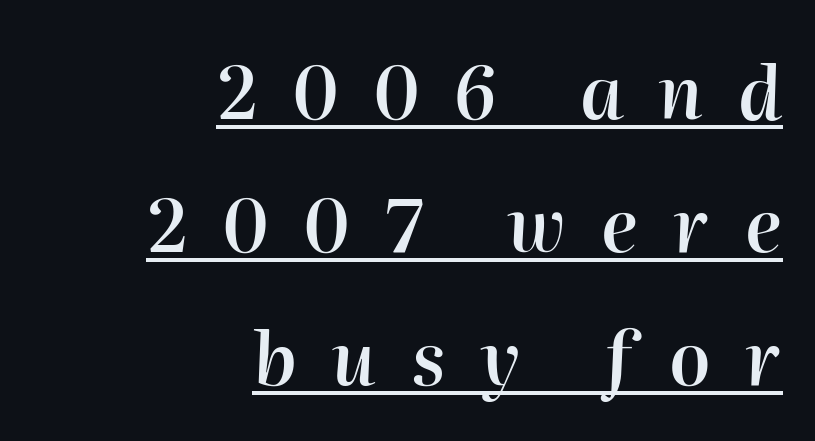
Moderately thickened strokes mark this as semibold type. This is underlined copy, the kind a proofreader might mark for attention. This sample uses expanded letter spacing, leaving extra air between glyphs. Which margin do the lines hug? The right one — the left edge is uneven.
